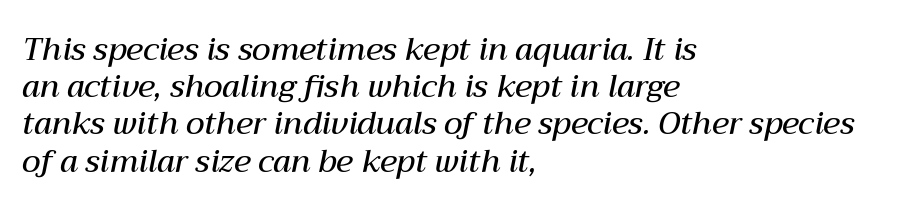
Q: Is the text bold? A: Semi-bold.
Q: Is the text italic (slanted)? A: Yes, it leans right by about 12 degrees.
Q: Is the text underlined? A: No.
Q: How is the paragraph aligned? A: Left-aligned.
Q: Is the spacing between letters normal or unusually wide? A: Normal.
Q: Width (condensed, normal, or wide)? A: Normal.
Q: Stroke contrast? A: Medium.
Q: x-height? A: Medium.
Q: Monospaced? A: No.
